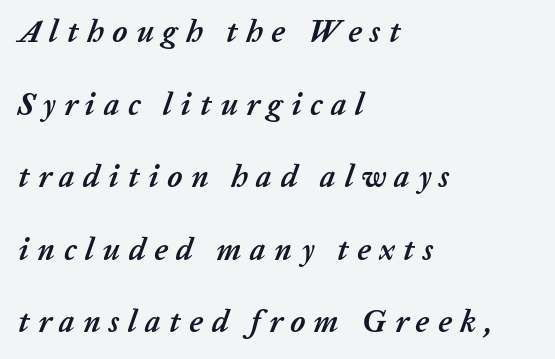
Q: Is the text bold? A: Yes.
Q: Is the text italic (slanted)? A: Yes, it leans right by about 20 degrees.
Q: Is the text underlined? A: No.
Q: How is the paragraph aligned? A: Left-aligned.
Q: Is the spacing between letters normal or unusually wide? A: Unusually wide.
Q: Is the spacing between lines tight, normal or loose? A: Loose.
Q: Width (condensed, normal, or wide)? A: Normal.
Q: Stroke contrast? A: Low.
Q: x-height? A: Medium.
Q: Monospaced? A: No.
